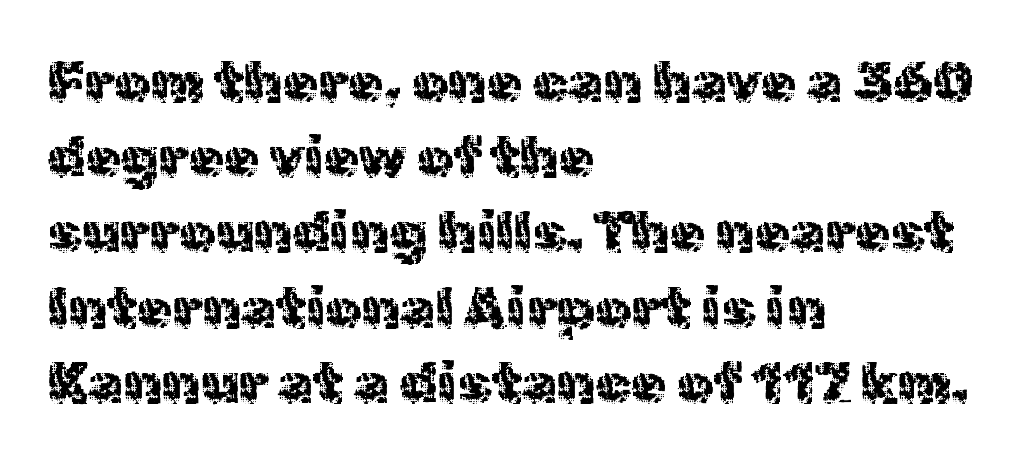
{"serif": "no", "italic": "no", "bold": "no", "weight": "regular", "width": "normal", "x_height": "medium", "monospaced": "no", "underline": "no", "align": "left", "line_spacing": "normal", "line_spacing_ratio": 1.32, "letter_spacing": "normal", "letter_spacing_em": 0.0, "glyph_px": 57}
